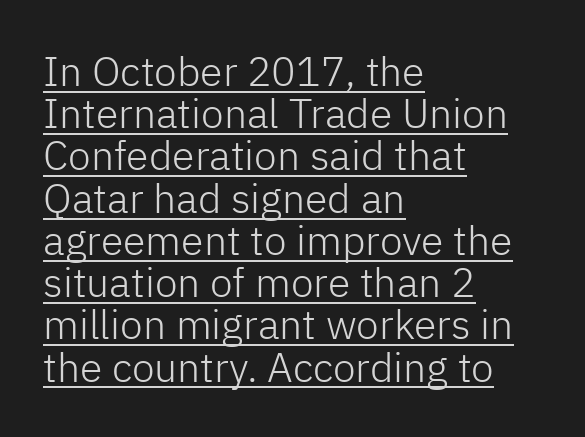
Q: Is the text bold? A: No.
Q: Is the text italic (slanted)? A: No, it is upright.
Q: Is the typeface a serif or a sans-serif typeface? A: Sans-serif.
Q: Is the text underlined? A: Yes.
Q: How is the paragraph aligned? A: Left-aligned.
Q: Is the spacing between letters normal or unusually wide? A: Normal.
Q: Is the spacing between lines tight, normal or loose? A: Tight.
Q: Width (condensed, normal, or wide)? A: Normal.
Q: Stroke contrast? A: Low.
Q: x-height? A: Medium.
Q: Monospaced? A: No.
